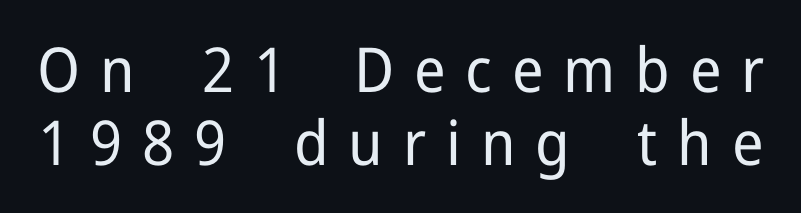
{"serif": "no", "italic": "no", "bold": "no", "weight": "regular", "width": "normal", "stroke_contrast": "low", "x_height": "medium", "monospaced": "no", "underline": "no", "line_spacing_ratio": 1.17, "letter_spacing": "wide", "letter_spacing_em": 0.32, "glyph_px": 62}
